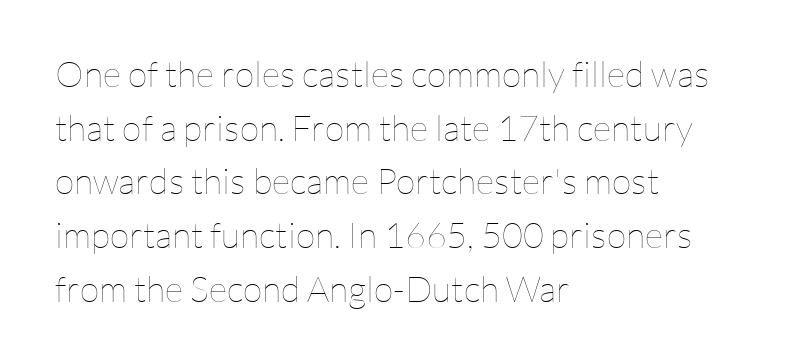
Q: Is the text bold? A: No.
Q: Is the text italic (slanted)? A: No, it is upright.
Q: Is the text underlined? A: No.
Q: How is the paragraph aligned? A: Left-aligned.
Q: Is the spacing between letters normal or unusually wide? A: Normal.
Q: Is the spacing between lines tight, normal or loose? A: Normal.
Q: Width (condensed, normal, or wide)? A: Normal.
Q: Stroke contrast? A: Low.
Q: x-height? A: Medium.
Q: Monospaced? A: No.
